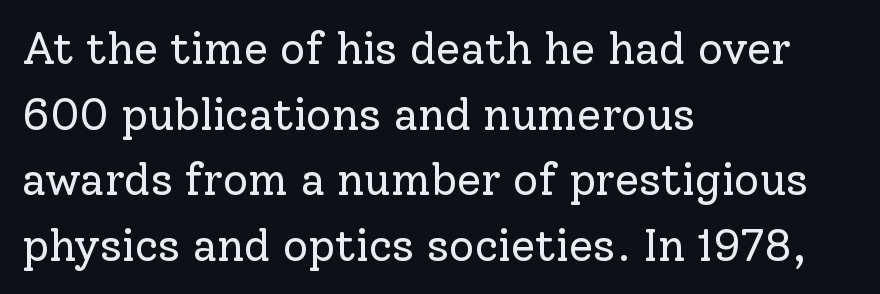
Q: Is the text bold? A: No.
Q: Is the text italic (slanted)? A: No, it is upright.
Q: Is the typeface a serif or a sans-serif typeface? A: Serif.
Q: Is the text underlined? A: No.
Q: How is the paragraph aligned? A: Left-aligned.
Q: Is the spacing between letters normal or unusually wide? A: Normal.
Q: Is the spacing between lines tight, normal or loose? A: Normal.
Q: Width (condensed, normal, or wide)? A: Normal.
Q: Stroke contrast? A: Low.
Q: x-height? A: Medium.
Q: Monospaced? A: No.
